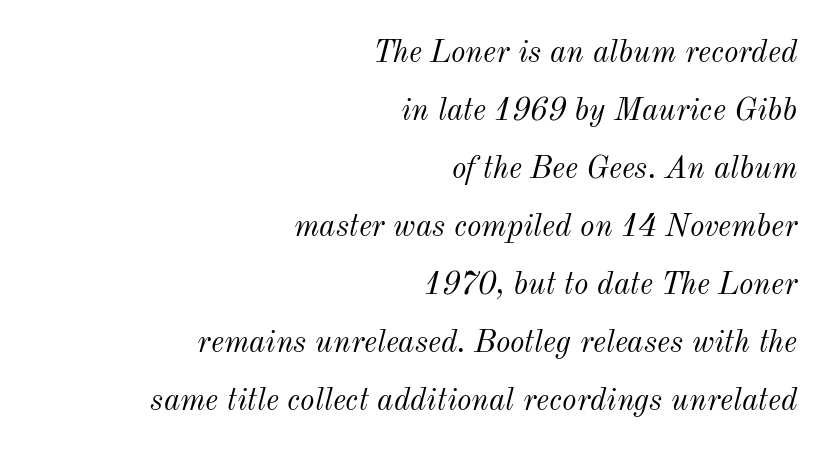
The image shows 31 px light type, italic (leaning right); set right-aligned, line spacing 1.87x, normal letter spacing, not underlined; medium stroke contrast and a small x-height.
